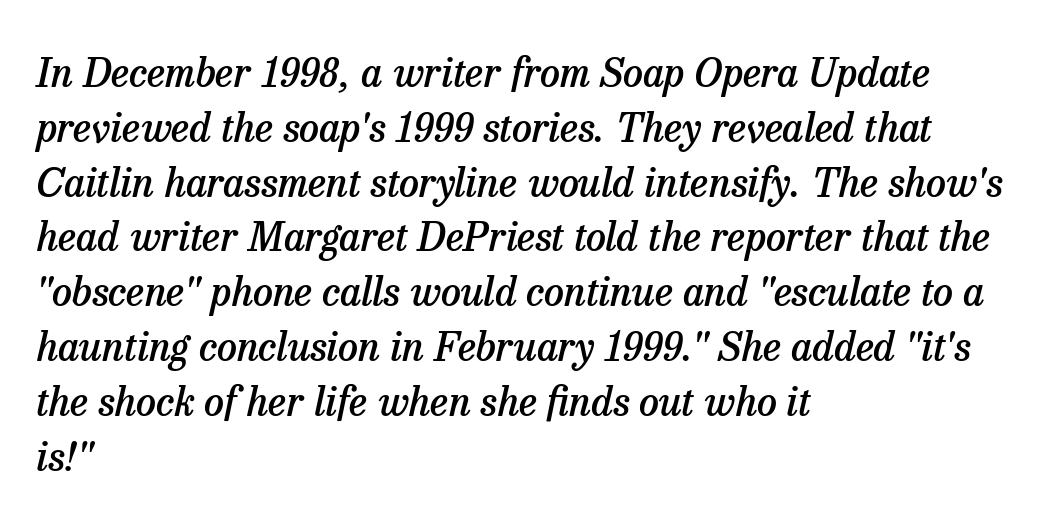
{"serif": "yes", "italic": "yes", "lean": "right", "slant_degrees": 13, "bold": "semi", "weight": "semibold", "width": "normal", "stroke_contrast": "low", "x_height": "medium", "monospaced": "no", "underline": "no", "align": "left", "line_spacing": "normal", "line_spacing_ratio": 1.37, "letter_spacing": "normal", "letter_spacing_em": 0.0, "glyph_px": 40}
